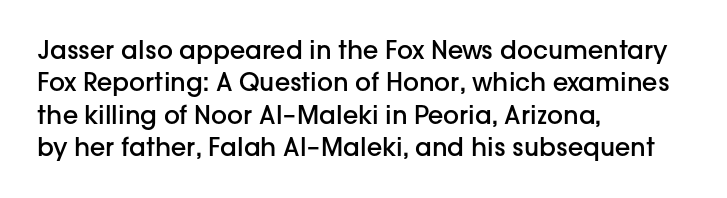
Q: Is the text bold? A: Semi-bold.
Q: Is the text italic (slanted)? A: No, it is upright.
Q: Is the text underlined? A: No.
Q: How is the paragraph aligned? A: Left-aligned.
Q: Is the spacing between letters normal or unusually wide? A: Normal.
Q: Is the spacing between lines tight, normal or loose? A: Normal.
